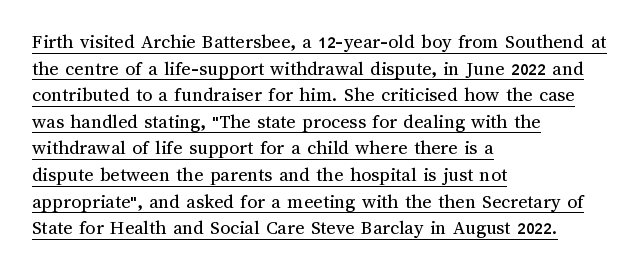
All the whitespace from short lines collects on the right. The strokes are not fattened; the text isn't bold. Line spacing here is normal. Tall strokes in this sample are plumb rather than angled. Every word sits above its own underline. Observe the ordinary spacing: letters are neighbours, not strangers.
